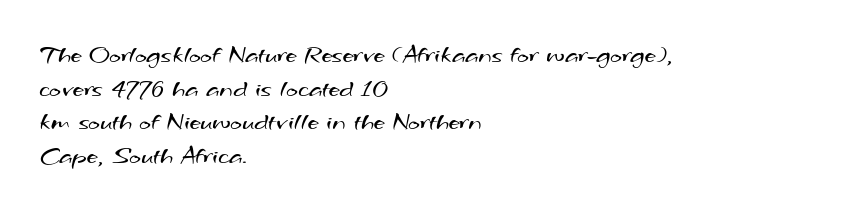
This reads as an unemphasized weight, regular at the heaviest. Honestly, the row spacing looks completely unremarkable. The paragraph shown leans on its left margin. The passage shown has conventional tracking throughout. Descenders hang freely into open space.
